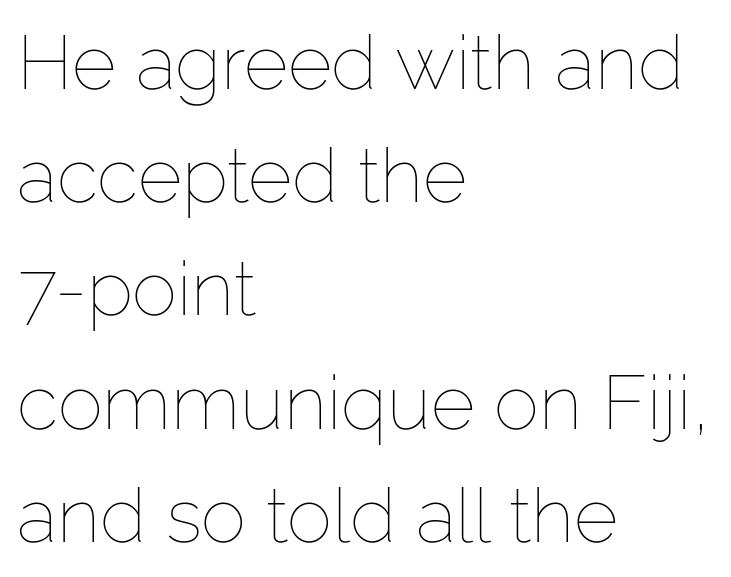
The image shows 76 px thin type, upright; set left-aligned, normal line spacing (1.49x), normal letter spacing, not underlined; low stroke contrast and a medium x-height.
